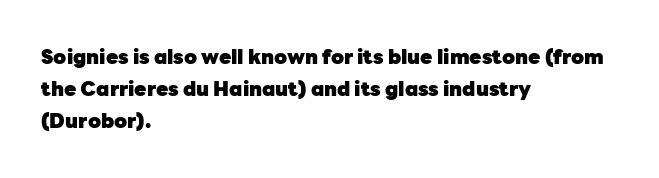
Upright lettering throughout. The foot of each line stays bare and open. Line spacing here is normal. The letters sit at their default tracking, neither squeezed nor spread. The setting favours the left margin, as ordinary paragraphs usually do. These words are printed bold, with thick strokes throughout.
